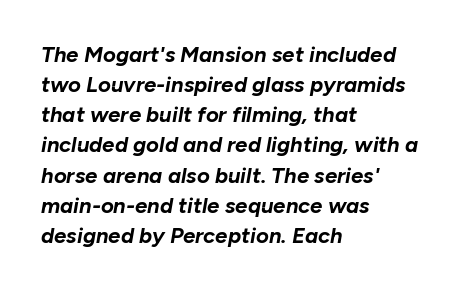
Q: Is the text bold? A: Yes.
Q: Is the text italic (slanted)? A: Yes, it leans right by about 10 degrees.
Q: Is the text underlined? A: No.
Q: How is the paragraph aligned? A: Left-aligned.
Q: Is the spacing between letters normal or unusually wide? A: Normal.
Q: Is the spacing between lines tight, normal or loose? A: Normal.
